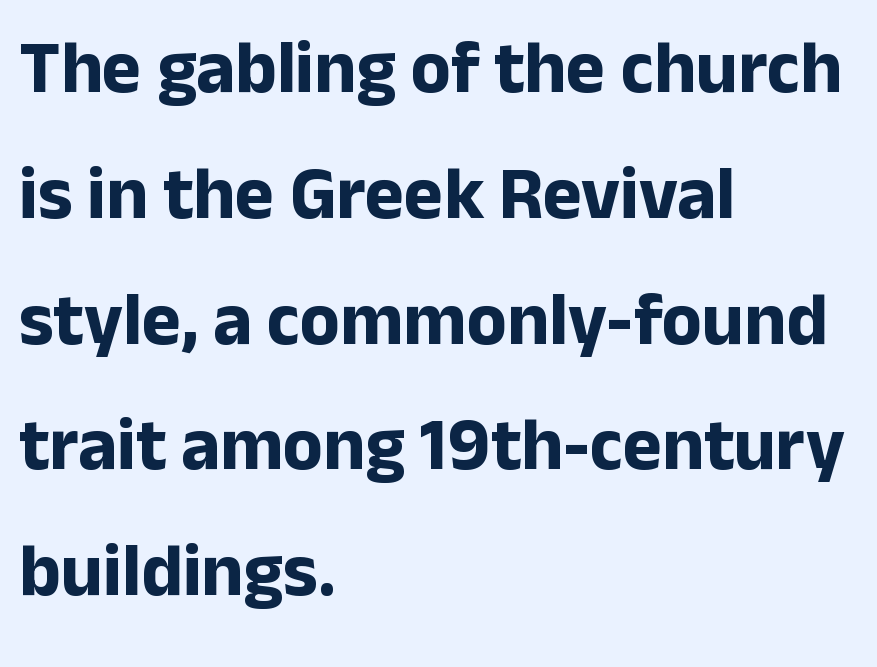
{"serif": "no", "italic": "no", "bold": "yes", "weight": "bold", "width": "normal", "stroke_contrast": "low", "x_height": "medium", "monospaced": "no", "underline": "no", "align": "left", "line_spacing": "normal", "line_spacing_ratio": 1.7, "letter_spacing": "normal", "letter_spacing_em": 0.0, "glyph_px": 74}
